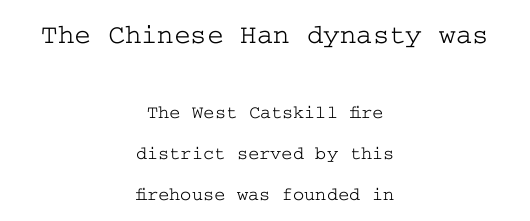
The text was rendered using a seriffed face with decorative stroke endings. Beneath every word, the page is bare. Between these two stacked blocks, the higher one wins on size. Rendered with straight, roman letterforms. Reading down the block, each line starts at a different indent, mirrored at its end. This sample trades compactness for vertical openness between lines.
